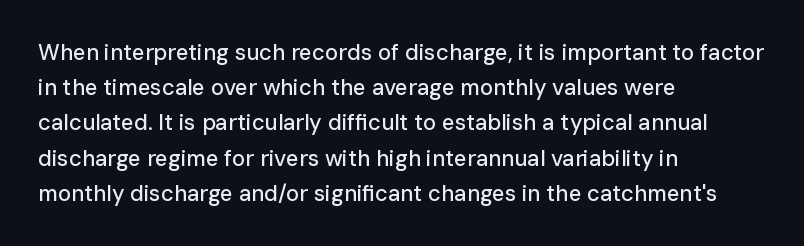
The face used here is rendered with its standard letterfit. A bare baseline throughout the passage. The compositor pushed each line to the left boundary. Regarding leading, the lines here are spaced in the standard way.
